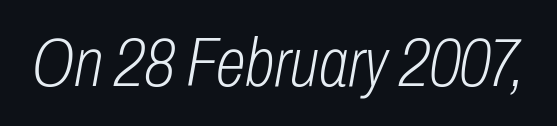
Q: Is the text bold? A: No.
Q: Is the text italic (slanted)? A: Yes, it leans right by about 10 degrees.
Q: Is the text underlined? A: No.
Q: Is the spacing between letters normal or unusually wide? A: Normal.
Q: Width (condensed, normal, or wide)? A: Condensed.
Q: Stroke contrast? A: Low.
Q: x-height? A: Medium.
Q: Monospaced? A: No.
